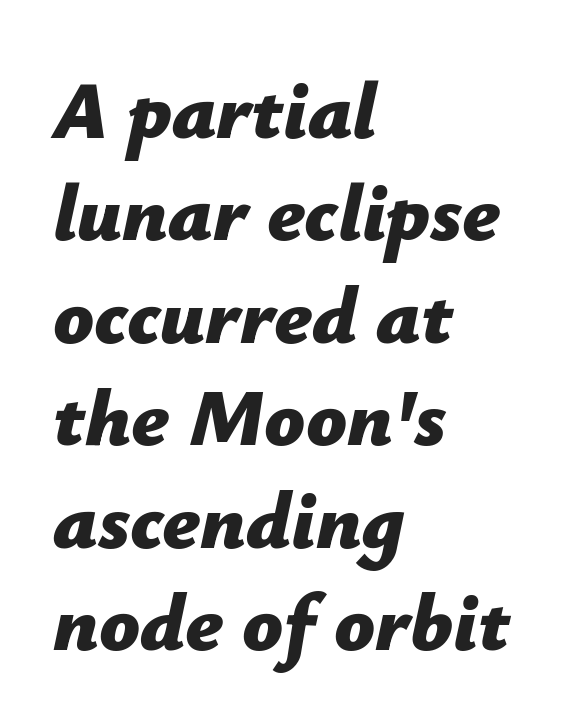
Weight check: bold — yes, fully. Notice how the passage keeps a crisp vertical edge on the left only. Look at the tracking — it's just the regular setting, nothing added. You could not count columns in this text — the font is proportionally spaced.
